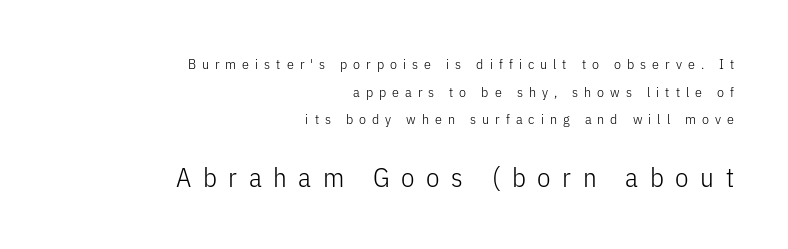
{"italic": "no", "bold": "no", "underline": "no", "align": "right", "line_spacing": "loose", "line_spacing_ratio": 1.98, "letter_spacing": "wide", "letter_spacing_em": 0.43, "larger_block": "second", "size_ratio": 1.93, "glyph_px": 27}
